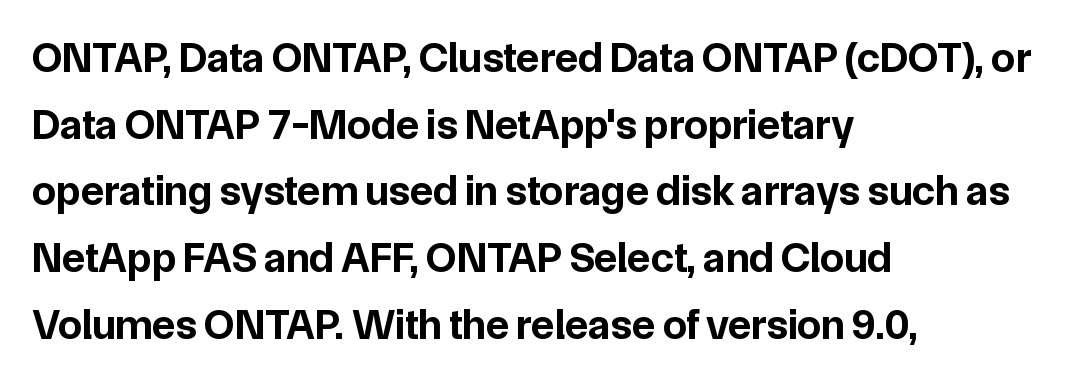
Q: Is the text bold? A: Yes.
Q: Is the text italic (slanted)? A: No, it is upright.
Q: Is the typeface a serif or a sans-serif typeface? A: Sans-serif.
Q: Is the text underlined? A: No.
Q: How is the paragraph aligned? A: Left-aligned.
Q: Is the spacing between letters normal or unusually wide? A: Normal.
Q: Is the spacing between lines tight, normal or loose? A: Normal.
Q: Width (condensed, normal, or wide)? A: Normal.
Q: Stroke contrast? A: Low.
Q: x-height? A: Medium.
Q: Monospaced? A: No.
